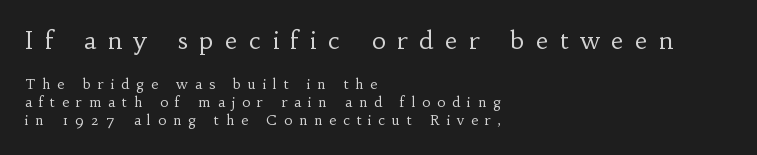
You could only call the tracking loose — the letters float apart. The paragraph shown leans on its left margin. A clean baseline with only descenders dipping below it. If you drew a line through each stem, it would be perfectly vertical. In this sample the first text group is rendered at the bigger scale. The weight tops out at a normal text grade.
